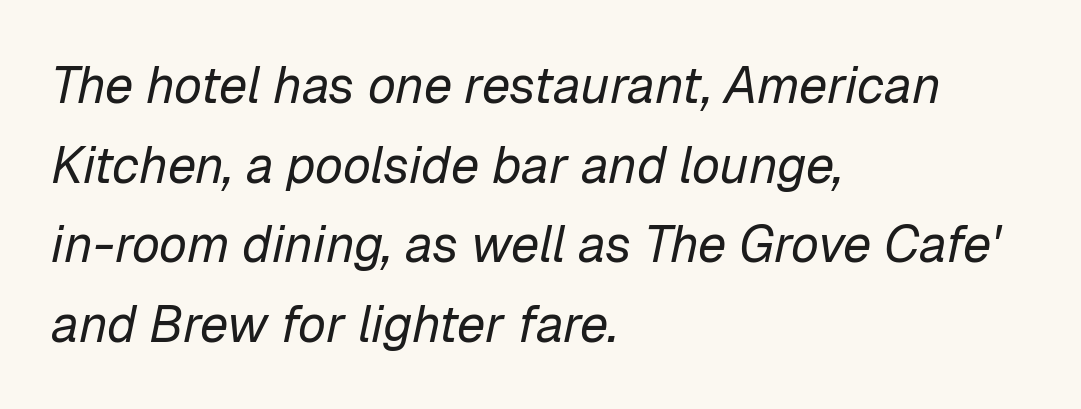
Q: Is the text bold? A: No.
Q: Is the text italic (slanted)? A: Yes, it leans right by about 12 degrees.
Q: Is the text underlined? A: No.
Q: How is the paragraph aligned? A: Left-aligned.
Q: Is the spacing between letters normal or unusually wide? A: Normal.
Q: Is the spacing between lines tight, normal or loose? A: Normal.
Q: Width (condensed, normal, or wide)? A: Normal.
Q: Stroke contrast? A: Low.
Q: x-height? A: Medium.
Q: Monospaced? A: No.
